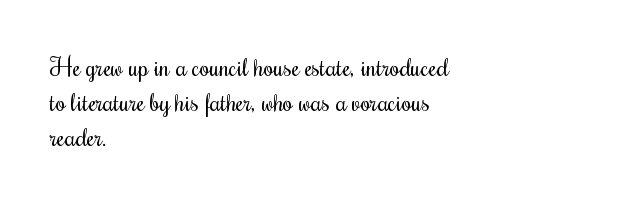
Weight: not bold — regular or lighter. Summary of vertical rhythm: regular, with standard interline spacing. Words appear dense and cohesive because spacing is normal. Glance below the letters and you will spot only blank space.
